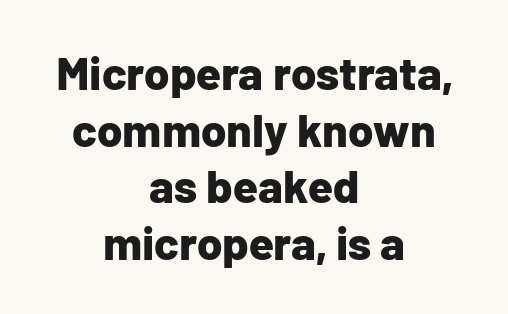
The image shows 46 px bold sans-serif type, upright; set centered, line spacing 1.23x, normal letter spacing, not underlined; low stroke contrast and a medium x-height.
